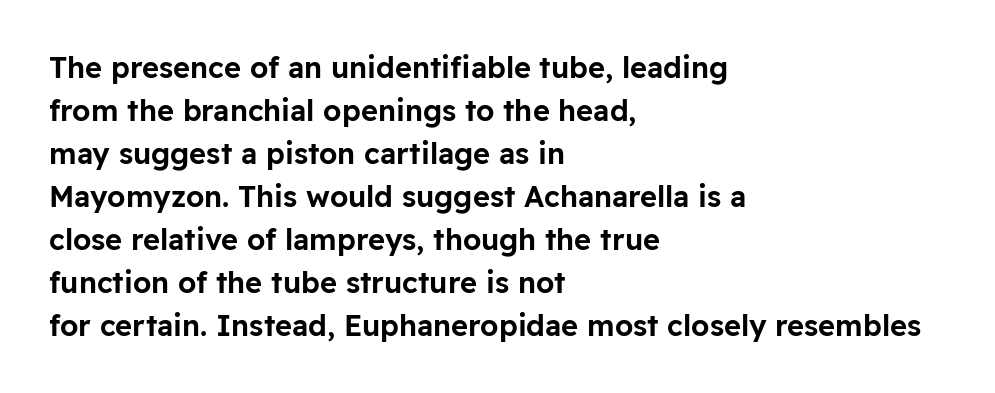
Nope, no serifs anywhere on these letters. If you drew a ruler down the left edge, every line would touch it. This is roman type, the default non-slanted kind. Plain, unruled lines of type.
